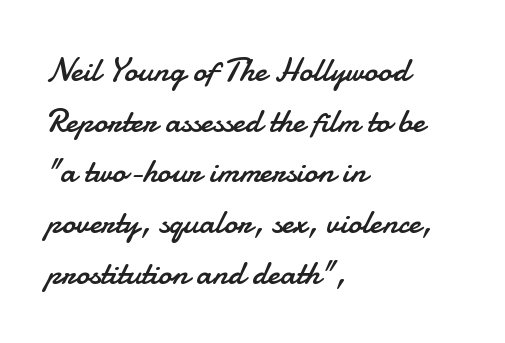
Q: Is the text bold? A: No.
Q: Is the text italic (slanted)? A: Yes.
Q: Is the typeface a serif or a sans-serif typeface? A: Sans-serif.
Q: Is the text underlined? A: No.
Q: How is the paragraph aligned? A: Left-aligned.
Q: Is the spacing between letters normal or unusually wide? A: Normal.
Q: Is the spacing between lines tight, normal or loose? A: Normal.
Q: Width (condensed, normal, or wide)? A: Normal.
Q: Stroke contrast? A: Low.
Q: x-height? A: Small.
Q: Monospaced? A: No.
